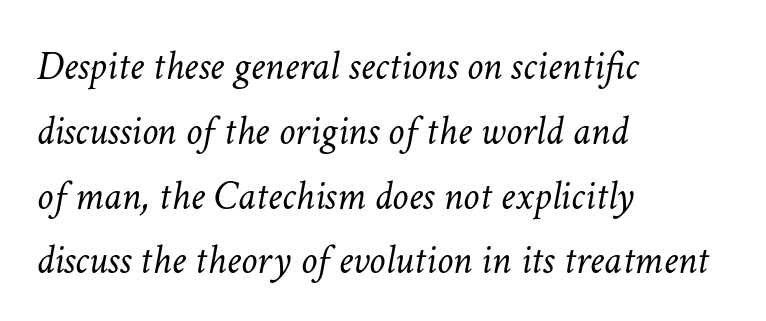
Q: Is the text bold? A: No.
Q: Is the text italic (slanted)? A: Yes, it leans right by about 11 degrees.
Q: Is the text underlined? A: No.
Q: How is the paragraph aligned? A: Left-aligned.
Q: Is the spacing between letters normal or unusually wide? A: Normal.
Q: Is the spacing between lines tight, normal or loose? A: Normal.
Q: Width (condensed, normal, or wide)? A: Normal.
Q: Stroke contrast? A: Low.
Q: x-height? A: Medium.
Q: Monospaced? A: No.
